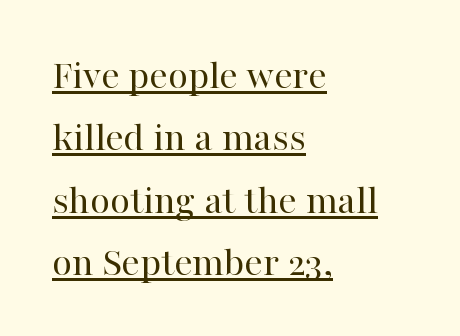
Does the lettering tilt? It doesn't — this is upright. The rendering uses natural spacing where letterforms have individual widths. The rendering anchors every line to the left-hand side. Classification — serif.
